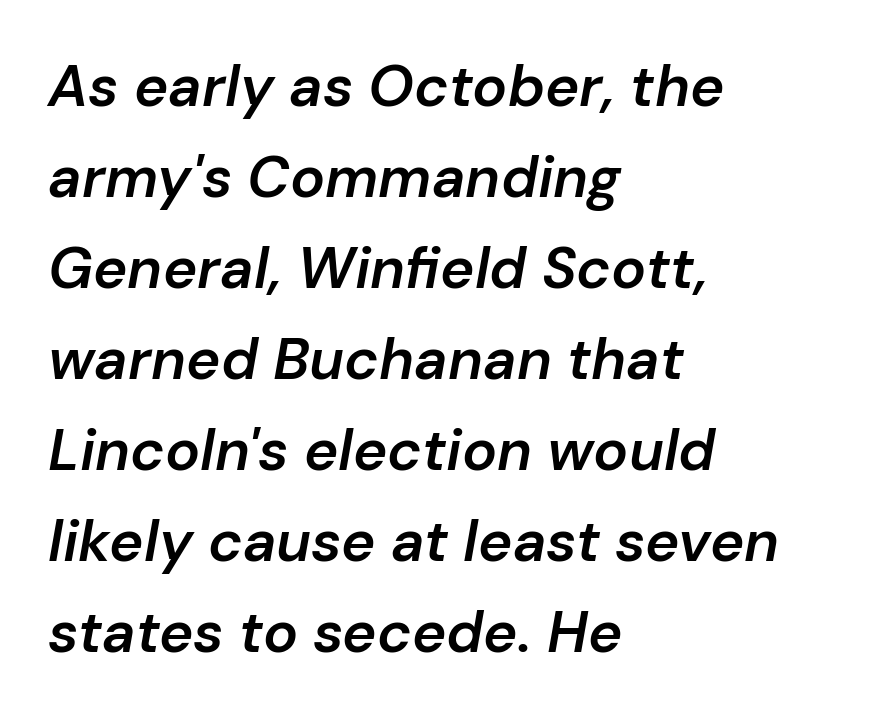
{"italic": "yes", "lean": "right", "slant_degrees": 10, "bold": "semi", "weight": "semibold", "width": "normal", "stroke_contrast": "low", "x_height": "medium", "monospaced": "no", "underline": "no", "align": "left", "line_spacing": "normal", "line_spacing_ratio": 1.57, "letter_spacing": "normal", "letter_spacing_em": 0.0, "glyph_px": 58}
